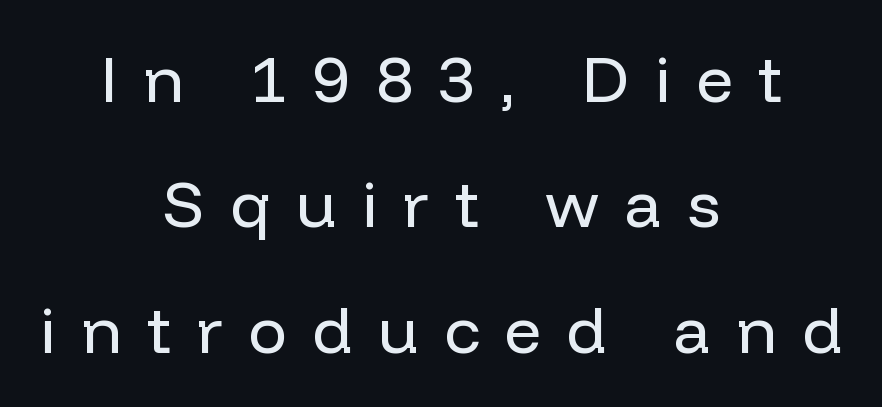
{"serif": "no", "italic": "no", "bold": "no", "weight": "regular", "width": "normal", "stroke_contrast": "low", "x_height": "medium", "monospaced": "no", "underline": "no", "align": "center", "line_spacing": "loose", "line_spacing_ratio": 1.93, "letter_spacing": "wide", "letter_spacing_em": 0.39, "glyph_px": 65}
